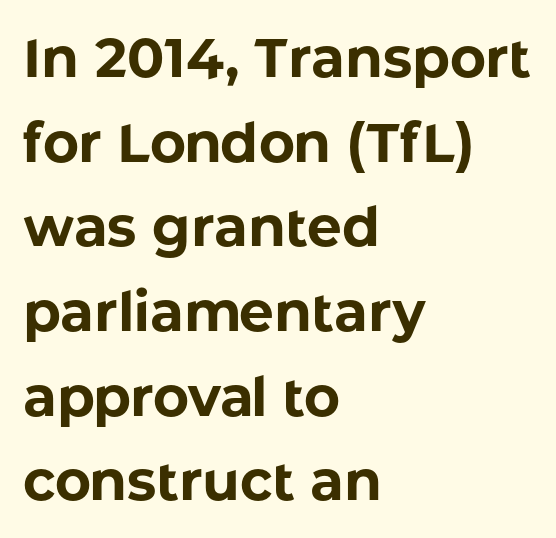
{"serif": "no", "italic": "no", "bold": "yes", "weight": "bold", "width": "normal", "stroke_contrast": "low", "x_height": "medium", "monospaced": "no", "underline": "no", "align": "left", "line_spacing": "normal", "line_spacing_ratio": 1.54, "letter_spacing": "normal", "letter_spacing_em": 0.0, "glyph_px": 55}
